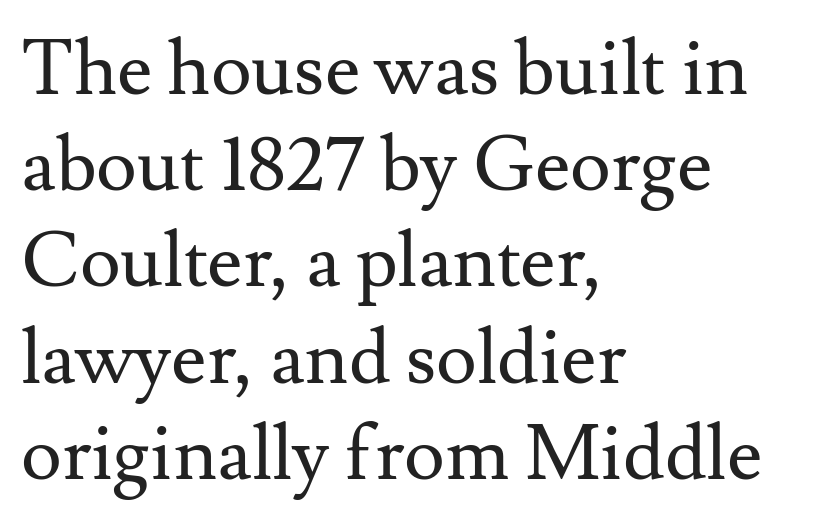
This sample has the flowing, uneven cadence of proportional lettering. The characters display serif detailing at their extremities. Honestly, the row spacing looks completely unremarkable. Alignment: flush left. The passage shown has conventional tracking throughout. The glyphs are unaccompanied by any horizontal stroke below them.
